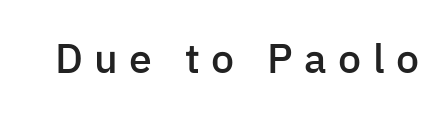
{"serif": "no", "italic": "no", "bold": "semi", "weight": "semibold", "width": "normal", "stroke_contrast": "low", "x_height": "medium", "monospaced": "no", "underline": "no", "letter_spacing": "wide", "letter_spacing_em": 0.28, "glyph_px": 41}
